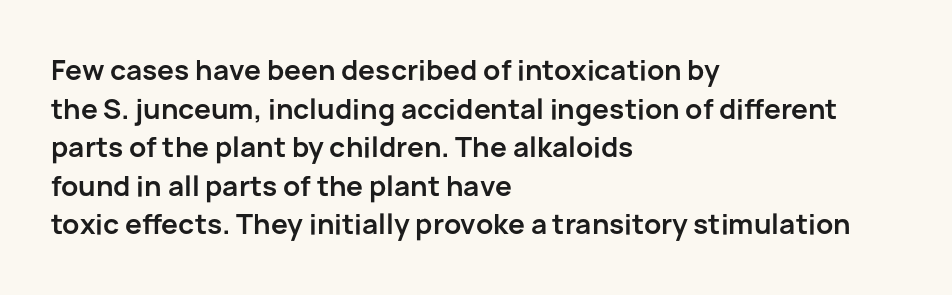
The image shows 27 px bold type, upright; set left-aligned, normal line spacing (1.43x), normal letter spacing, not underlined.
